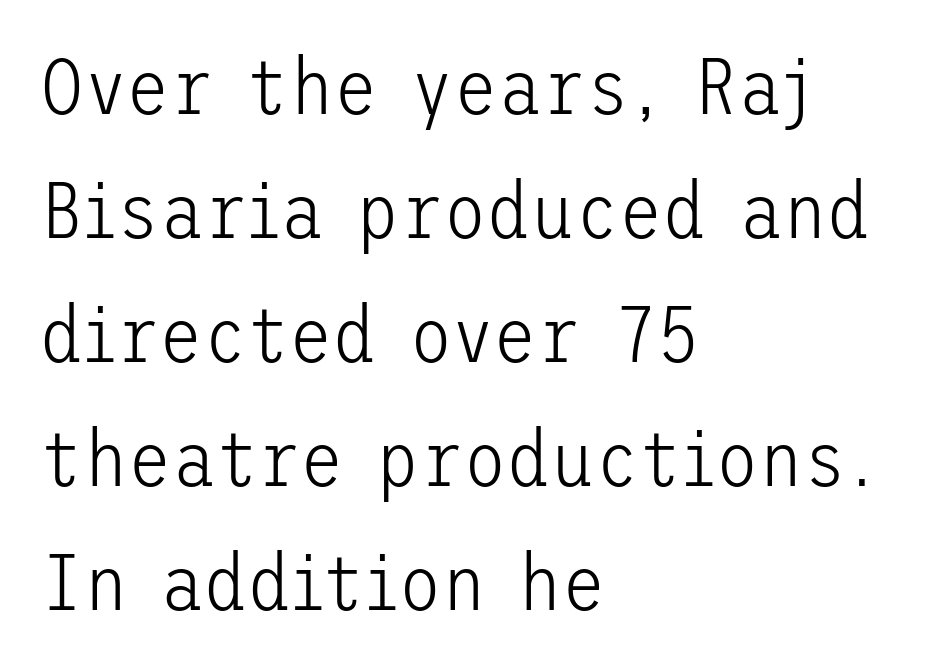
Q: Is the text bold? A: No.
Q: Is the text italic (slanted)? A: No, it is upright.
Q: Is the typeface a serif or a sans-serif typeface? A: Sans-serif.
Q: Is the text underlined? A: No.
Q: How is the paragraph aligned? A: Left-aligned.
Q: Is the spacing between letters normal or unusually wide? A: Normal.
Q: Is the spacing between lines tight, normal or loose? A: Normal.
Q: Width (condensed, normal, or wide)? A: Normal.
Q: Stroke contrast? A: Low.
Q: x-height? A: Medium.
